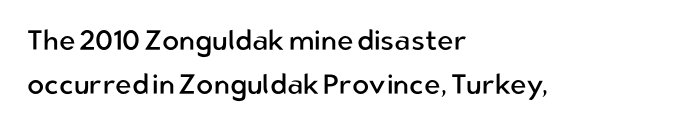
{"serif": "no", "italic": "no", "bold": "no", "weight": "regular", "width": "normal", "stroke_contrast": "low", "x_height": "medium", "monospaced": "no", "underline": "no", "align": "left", "line_spacing": "normal", "line_spacing_ratio": 1.56, "letter_spacing": "normal", "letter_spacing_em": 0.0, "glyph_px": 28}
